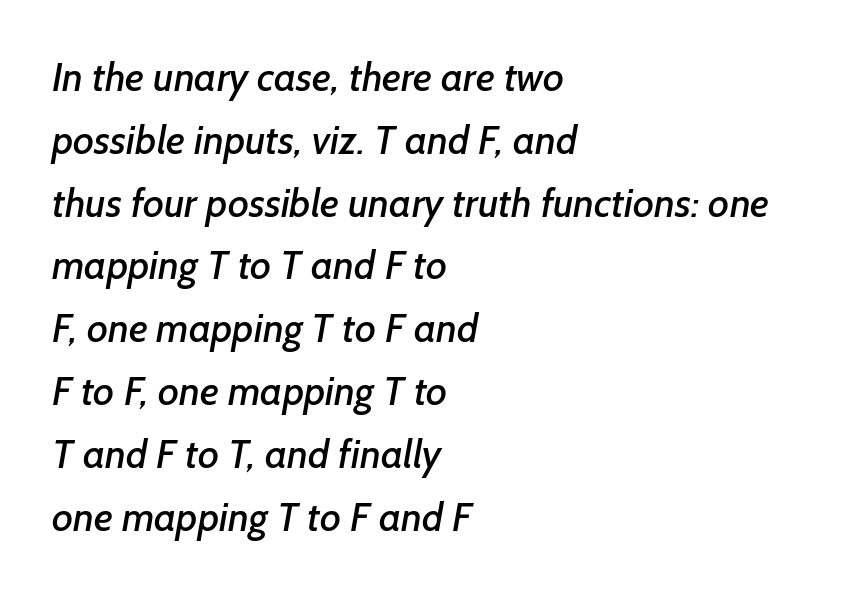
The image shows 40 px sans-serif type; set left-aligned, normal line spacing (1.57x), normal letter spacing, not underlined; low stroke contrast and a medium x-height.
